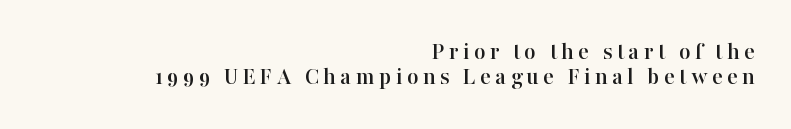
Q: Is the text italic (slanted)? A: No, it is upright.
Q: Is the text underlined? A: No.
Q: How is the paragraph aligned? A: Right-aligned.
Q: Is the spacing between lines tight, normal or loose? A: Tight.
